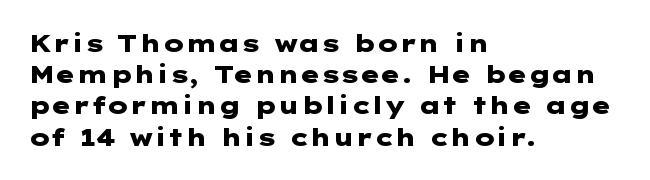
Every letter is thick-stroked: bold, no question. Line starts are locked; line ends wander. What's the leading like? Ordinary, nothing unusual. Glance below the letters and you will spot only blank space.
